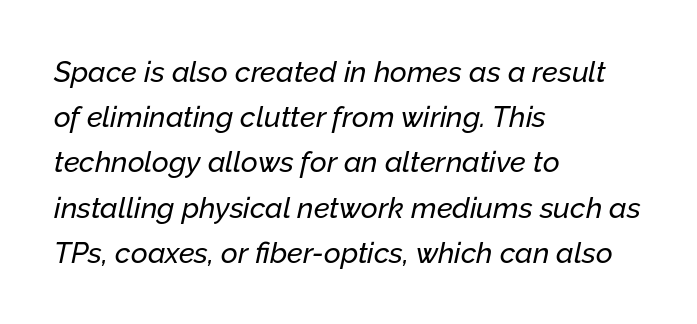
Beneath every word, the page is bare. Varying glyph widths throughout — classic text-font behaviour. Typeset ragged right — the left edge is the straight one. Horizontal bands of white between lines are of average thickness. Characters are canted at an angle relative to the baseline's perpendicular.
